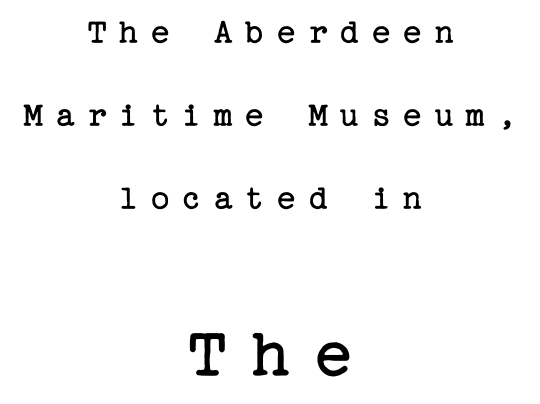
Q: Is the text bold? A: No.
Q: Is the text italic (slanted)? A: No, it is upright.
Q: Is the typeface a serif or a sans-serif typeface? A: Serif.
Q: Is the text underlined? A: No.
Q: How is the paragraph aligned? A: Centered.
Q: Is the spacing between letters normal or unusually wide? A: Unusually wide.
Q: Is the spacing between lines tight, normal or loose? A: Loose.
Q: Which block of text is set in a larger size, the first (top) or the second (bottom)? A: The second (bottom) one.
Q: Width (condensed, normal, or wide)? A: Normal.
Q: Stroke contrast? A: Low.
Q: x-height? A: Medium.
